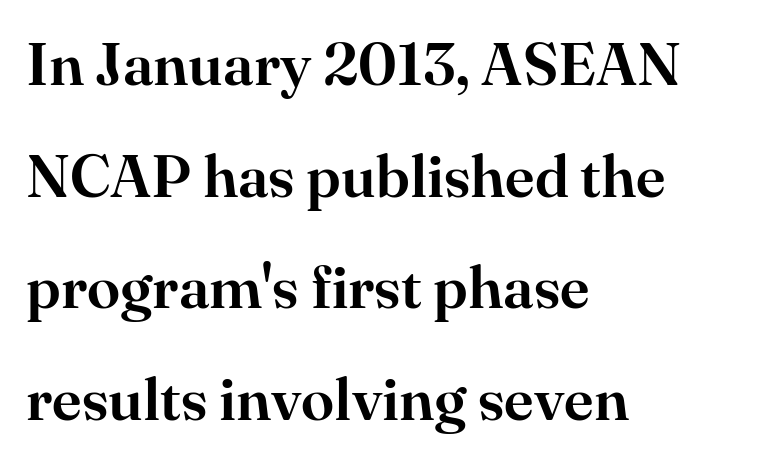
Q: Is the text italic (slanted)? A: No, it is upright.
Q: Is the typeface a serif or a sans-serif typeface? A: Serif.
Q: Is the text underlined? A: No.
Q: How is the paragraph aligned? A: Left-aligned.
Q: Is the spacing between letters normal or unusually wide? A: Normal.
Q: Width (condensed, normal, or wide)? A: Normal.
Q: Stroke contrast? A: High.
Q: x-height? A: Small.
Q: Monospaced? A: No.
